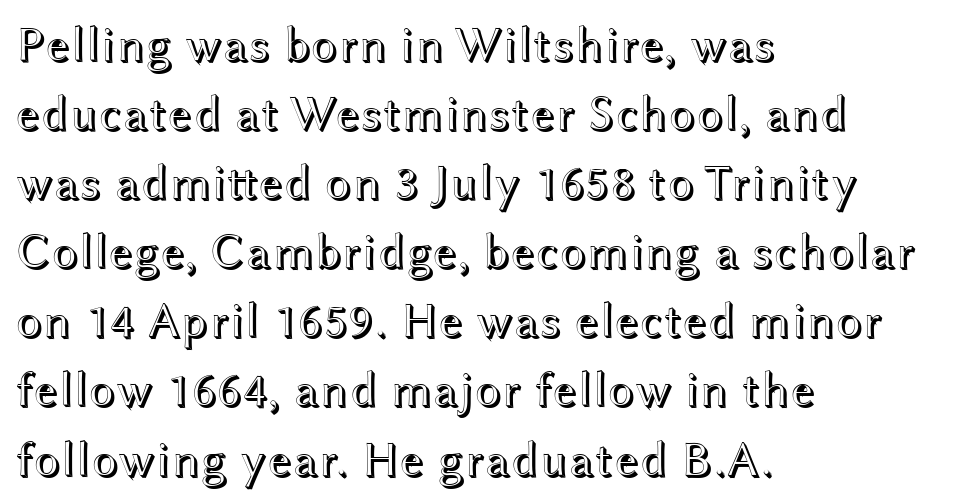
Regarding leading, the lines here are spaced in the standard way. Italic: no, the glyphs are upright roman. Reading down the block, your eye returns to a fixed left position each line. The space beneath each line is pristine and unruled.
